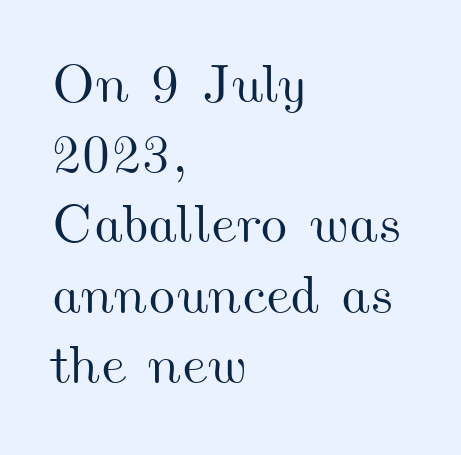
Think of a printed novel: that variable character pitch is what you see here. The text block is weighted toward the left margin, trailing off unevenly rightward. The vertical gap from one line to the next is medium. Plain, unruled lines of type.
